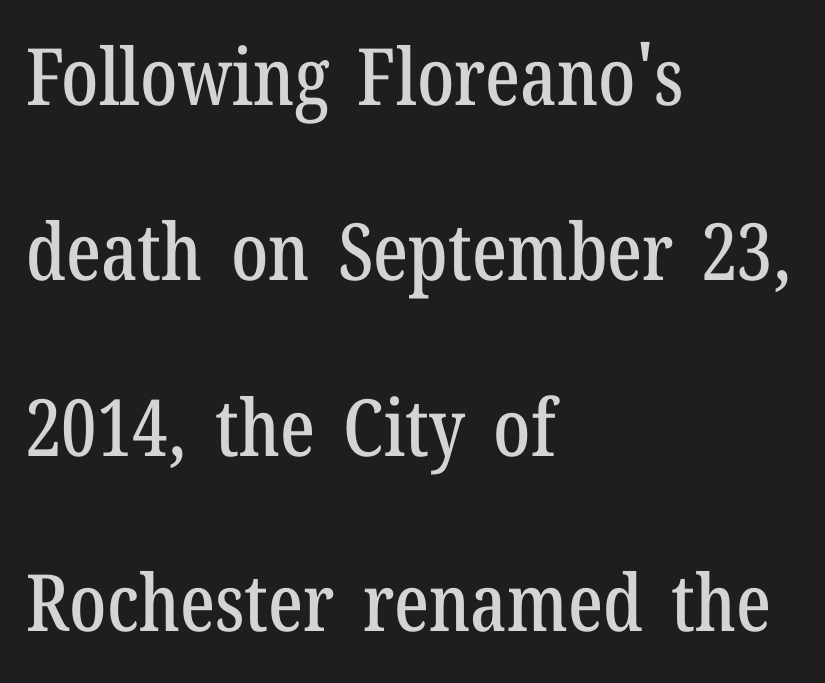
The image shows 79 px condensed serif type, upright; set left-aligned, loose line spacing (2.22x), normal letter spacing, not underlined; low stroke contrast and a medium x-height.
